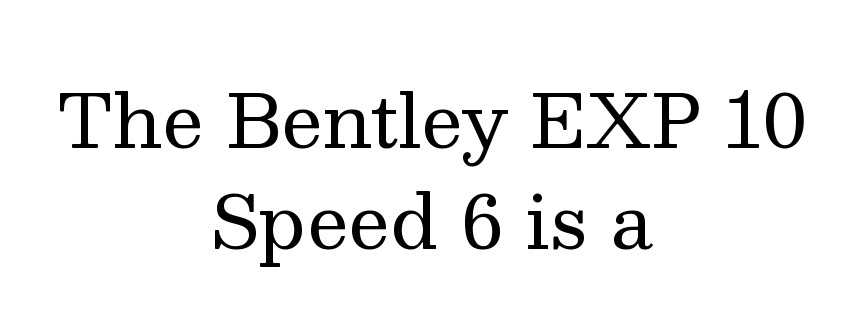
The characters display serif detailing at their extremities. You could not count columns in this text — the font is proportionally spaced. Tracking value appears to be zero — textbook default spacing. Centered paragraph, ragged on both sides. Caption: face not bold, strokes unweighted.
